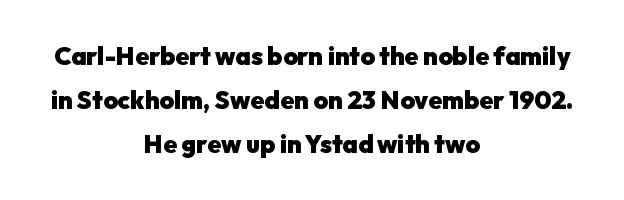
The passage shown is not underscored anywhere. Posture: upright roman. A centered setting, common on invitations and titles, is used for this passage. Is the letter spacing exaggerated? No — it looks like the ordinary default. Stroke thickness is high; the sample reads as a true bold.
